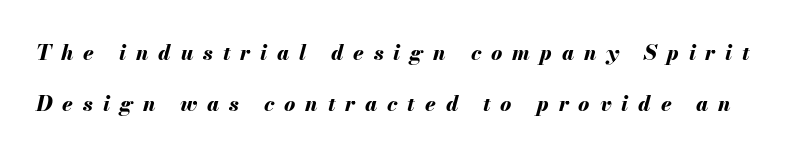
Q: Is the text bold? A: Yes.
Q: Is the text italic (slanted)? A: Yes, it leans right by about 13 degrees.
Q: Is the text underlined? A: No.
Q: Is the spacing between letters normal or unusually wide? A: Unusually wide.
Q: Is the spacing between lines tight, normal or loose? A: Loose.
